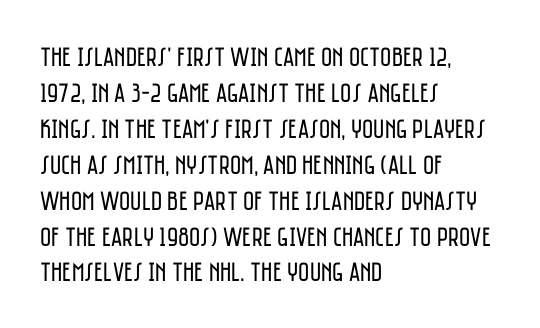
The image shows 27 px text type, upright; set left-aligned, normal line spacing (1.33x), normal letter spacing, not underlined.
